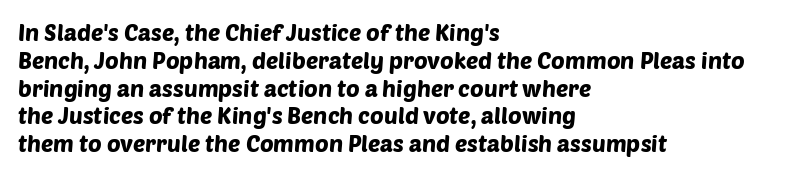
The image shows 23 px text type; set left-aligned, line spacing 1.21x, normal letter spacing, not underlined.
